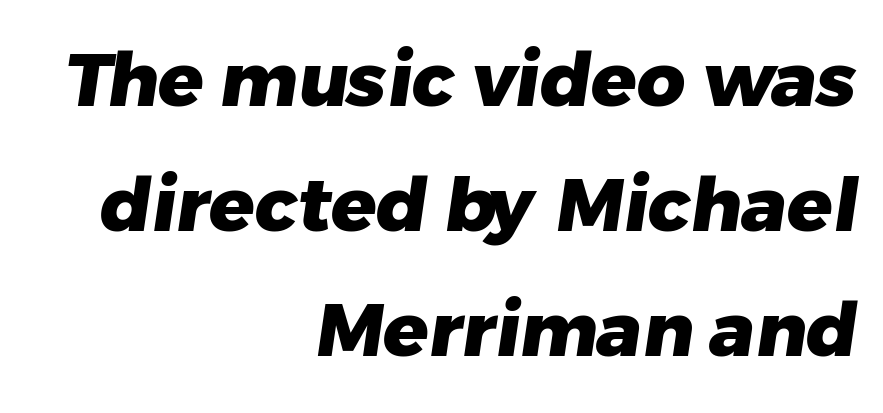
The image shows 75 px heavy sans-serif type; set right-aligned, normal line spacing (1.67x), normal letter spacing, not underlined; low stroke contrast and a medium x-height.
